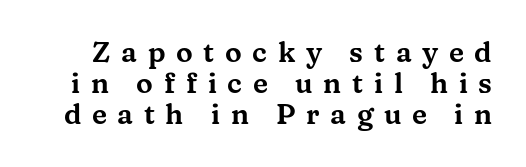
Q: Is the text italic (slanted)? A: No, it is upright.
Q: Is the typeface a serif or a sans-serif typeface? A: Serif.
Q: Is the text underlined? A: No.
Q: Is the spacing between letters normal or unusually wide? A: Unusually wide.
Q: Is the spacing between lines tight, normal or loose? A: Tight.
Q: Width (condensed, normal, or wide)? A: Wide.
Q: Stroke contrast? A: Medium.
Q: x-height? A: Medium.
Q: Monospaced? A: No.
